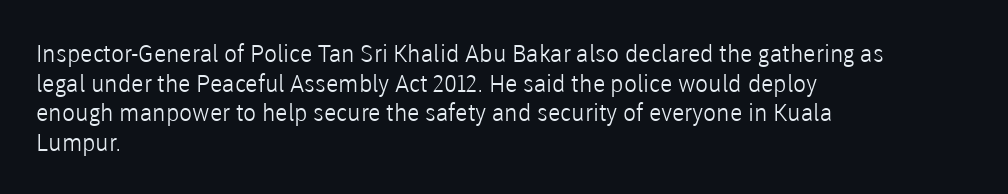
Q: Is the text bold? A: No.
Q: Is the text italic (slanted)? A: No, it is upright.
Q: Is the text underlined? A: No.
Q: How is the paragraph aligned? A: Left-aligned.
Q: Is the spacing between letters normal or unusually wide? A: Normal.
